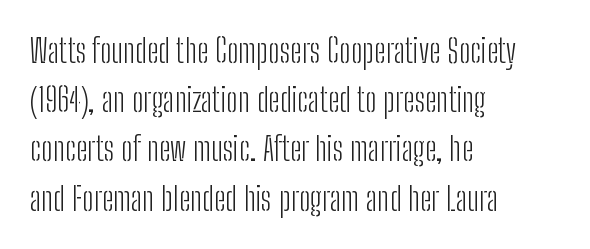
Q: Is the text bold? A: No.
Q: Is the text italic (slanted)? A: No, it is upright.
Q: Is the typeface a serif or a sans-serif typeface? A: Sans-serif.
Q: Is the text underlined? A: No.
Q: How is the paragraph aligned? A: Left-aligned.
Q: Is the spacing between letters normal or unusually wide? A: Normal.
Q: Is the spacing between lines tight, normal or loose? A: Normal.
Q: Width (condensed, normal, or wide)? A: Condensed.
Q: Stroke contrast? A: Low.
Q: x-height? A: Medium.
Q: Monospaced? A: No.
